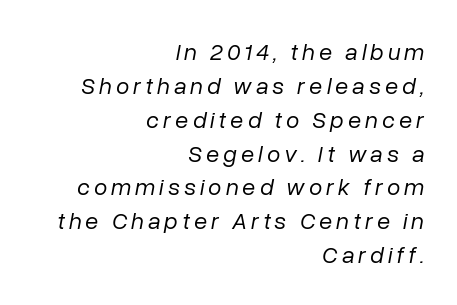
{"italic": "yes", "lean": "right", "slant_degrees": 10, "bold": "no", "underline": "no", "align": "right", "line_spacing": "normal", "line_spacing_ratio": 1.41, "glyph_px": 24}
